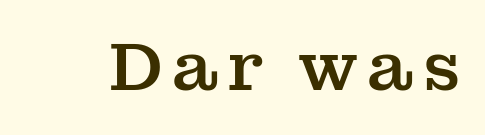
Q: Is the text italic (slanted)? A: No, it is upright.
Q: Is the typeface a serif or a sans-serif typeface? A: Serif.
Q: Is the text underlined? A: No.
Q: Width (condensed, normal, or wide)? A: Normal.
Q: Stroke contrast? A: Medium.
Q: x-height? A: Medium.
Q: Monospaced? A: No.
